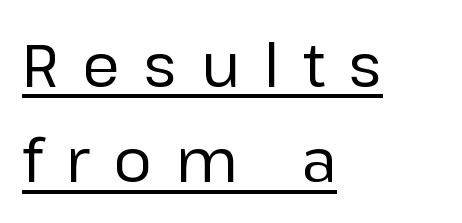
{"serif": "no", "italic": "no", "bold": "no", "weight": "regular", "width": "normal", "stroke_contrast": "low", "x_height": "medium", "monospaced": "no", "underline": "yes", "align": "left", "line_spacing": "normal", "line_spacing_ratio": 1.59, "letter_spacing": "wide", "letter_spacing_em": 0.4, "glyph_px": 60}
